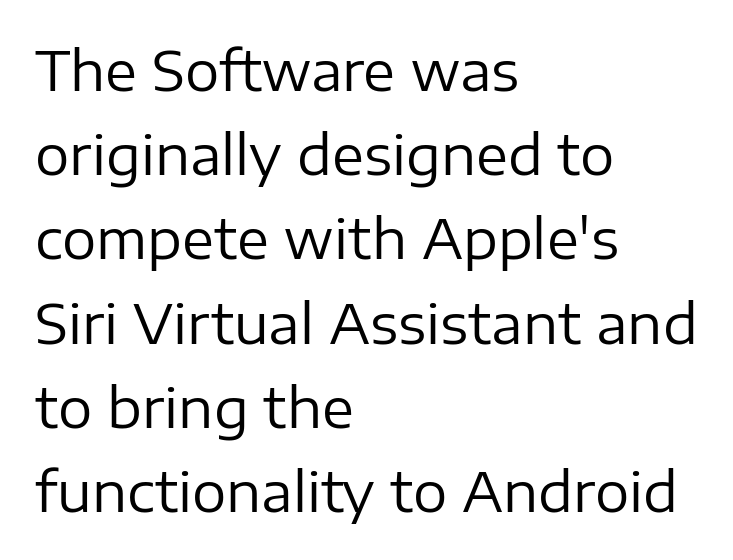
Q: Is the text bold? A: No.
Q: Is the text italic (slanted)? A: No, it is upright.
Q: Is the typeface a serif or a sans-serif typeface? A: Sans-serif.
Q: Is the text underlined? A: No.
Q: How is the paragraph aligned? A: Left-aligned.
Q: Is the spacing between letters normal or unusually wide? A: Normal.
Q: Is the spacing between lines tight, normal or loose? A: Normal.
Q: Width (condensed, normal, or wide)? A: Normal.
Q: Stroke contrast? A: Low.
Q: x-height? A: Medium.
Q: Monospaced? A: No.
